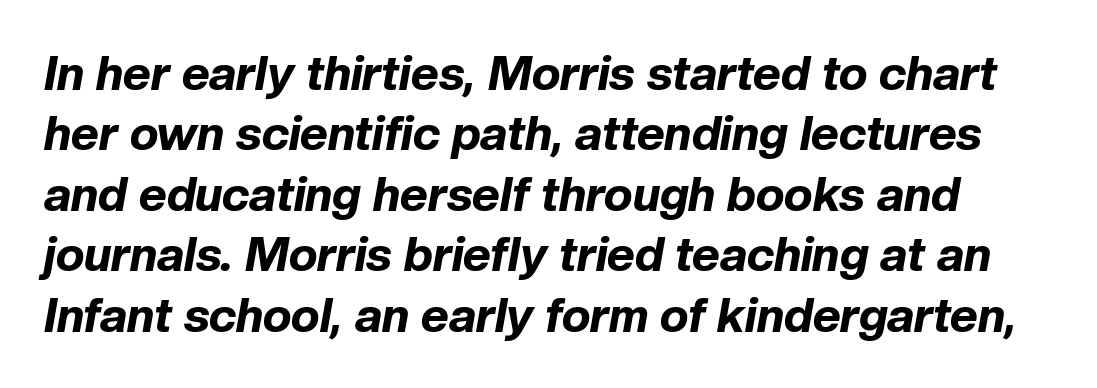
Q: Is the text bold? A: Yes.
Q: Is the text italic (slanted)? A: Yes, it leans right by about 10 degrees.
Q: Is the text underlined? A: No.
Q: Is the spacing between letters normal or unusually wide? A: Normal.
Q: Is the spacing between lines tight, normal or loose? A: Normal.
Q: Width (condensed, normal, or wide)? A: Normal.
Q: Stroke contrast? A: Low.
Q: x-height? A: Medium.
Q: Monospaced? A: No.
